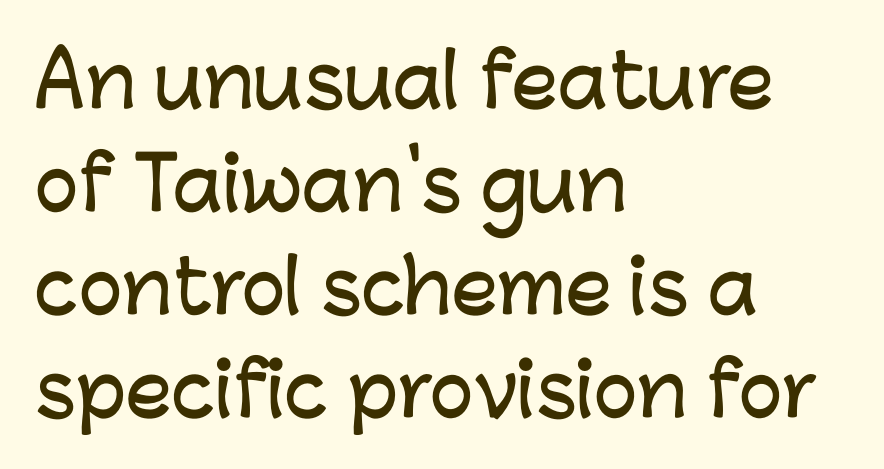
Is this a fixed-width face? No — the glyphs have proportional, varying widths. Nothing sits at the stroke ends, so this counts as sans-serif. Decoration check: the copy has no underline. Words appear dense and cohesive because spacing is normal.
